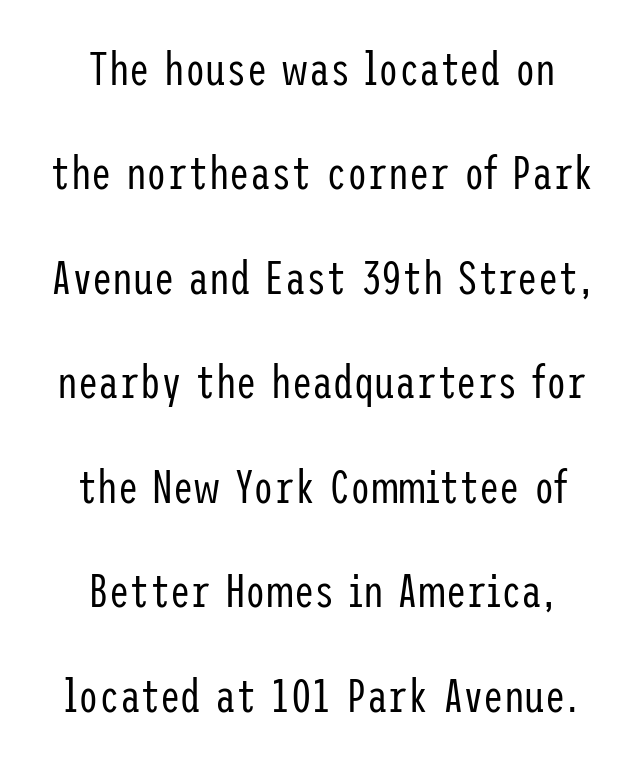
Horizontally, the lines are justified to the midpoint only. Weight: not bold — regular or lighter. Lines of text with bare space underneath. Unlike italic type, these characters show no tilt at all.
